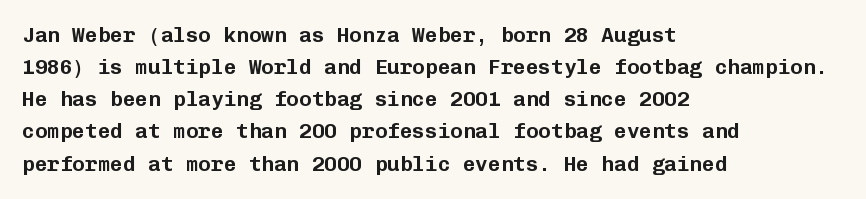
{"italic": "no", "underline": "no", "align": "left", "line_spacing": "normal", "line_spacing_ratio": 1.53, "letter_spacing": "normal", "letter_spacing_em": 0.0, "glyph_px": 21}
